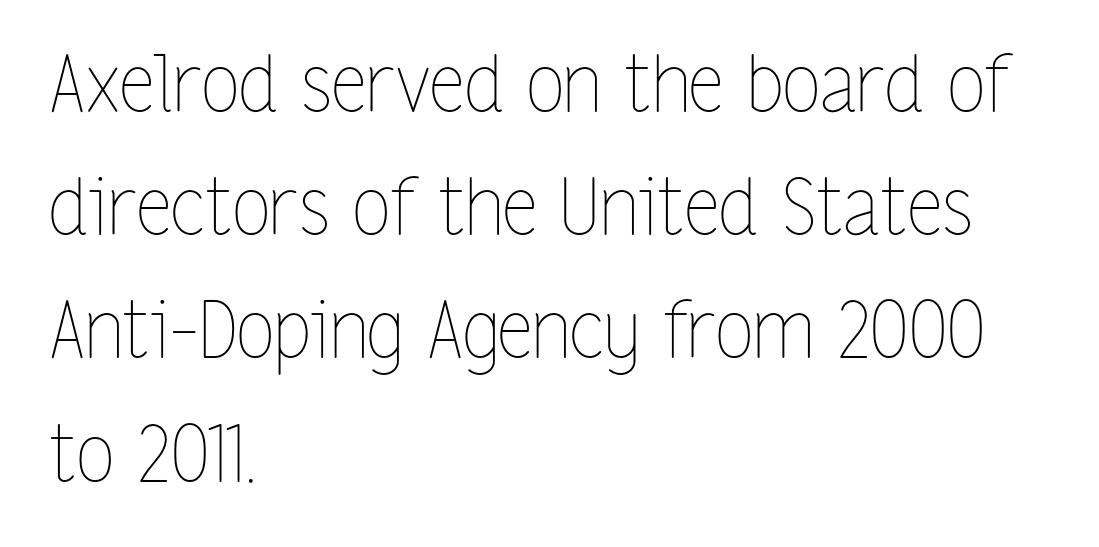
The image shows 78 px thin, condensed type, upright; set left-aligned, normal line spacing (1.58x), normal letter spacing, not underlined; low stroke contrast and a medium x-height.
